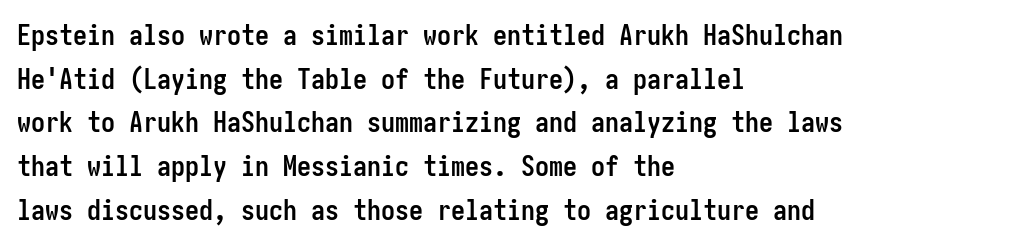
{"serif": "no", "italic": "no", "bold": "yes", "weight": "semibold", "width": "condensed", "stroke_contrast": "low", "x_height": "medium", "underline": "no", "align": "left", "line_spacing": "normal", "line_spacing_ratio": 1.56, "letter_spacing": "normal", "letter_spacing_em": 0.0, "glyph_px": 28}
